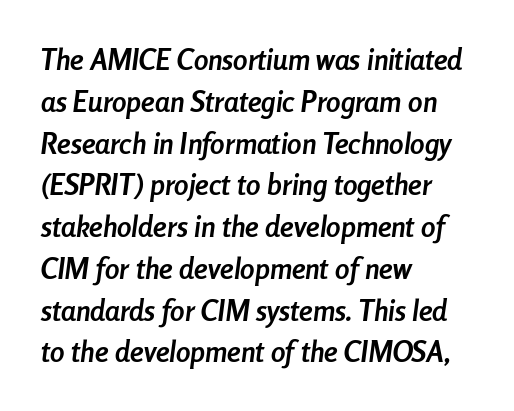
Q: Is the text bold? A: Yes.
Q: Is the text italic (slanted)? A: Yes, it leans right by about 8 degrees.
Q: Is the text underlined? A: No.
Q: How is the paragraph aligned? A: Left-aligned.
Q: Is the spacing between letters normal or unusually wide? A: Normal.
Q: Is the spacing between lines tight, normal or loose? A: Normal.
Q: Width (condensed, normal, or wide)? A: Condensed.
Q: Stroke contrast? A: Low.
Q: x-height? A: Medium.
Q: Monospaced? A: No.
